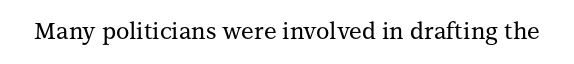
{"italic": "no", "underline": "no", "letter_spacing": "normal", "letter_spacing_em": 0.0, "glyph_px": 23}
